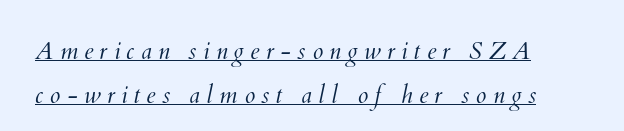
{"bold": "no", "underline": "yes", "align": "left", "line_spacing_ratio": 1.82, "letter_spacing": "wide", "letter_spacing_em": 0.26, "glyph_px": 24}
